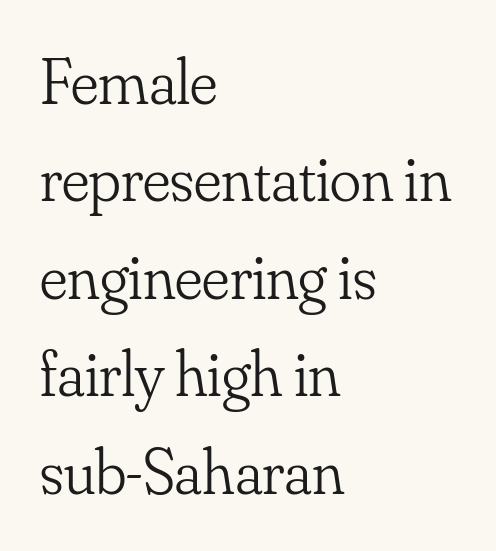
{"serif": "yes", "italic": "no", "bold": "no", "weight": "light", "width": "normal", "stroke_contrast": "low", "x_height": "small", "monospaced": "no", "underline": "no", "align": "left", "line_spacing": "normal", "line_spacing_ratio": 1.5, "letter_spacing": "normal", "letter_spacing_em": 0.0, "glyph_px": 65}
